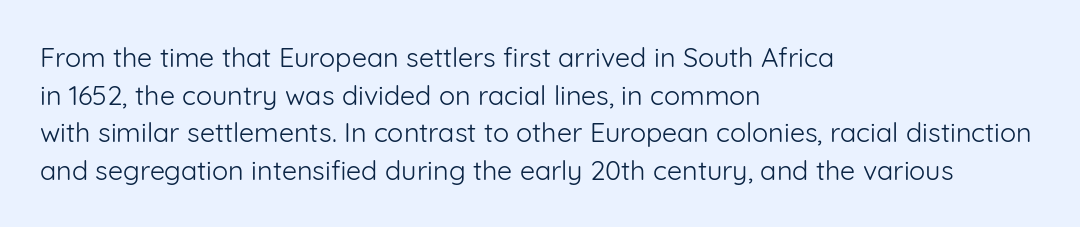
The image shows 27 px text type, upright; set left-aligned, normal line spacing (1.39x), normal letter spacing, not underlined.
